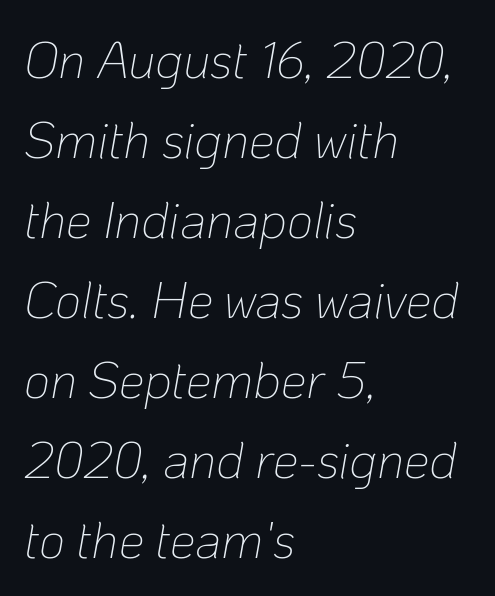
{"italic": "yes", "lean": "right", "slant_degrees": 10, "bold": "no", "weight": "thin", "width": "normal", "stroke_contrast": "low", "x_height": "medium", "monospaced": "no", "underline": "no", "align": "left", "line_spacing": "normal", "line_spacing_ratio": 1.57, "letter_spacing": "normal", "letter_spacing_em": 0.0, "glyph_px": 51}
